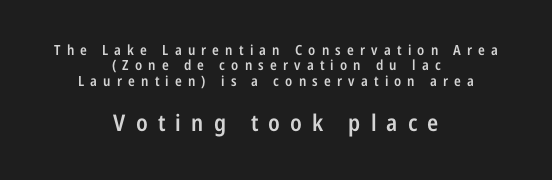
Q: Is the text bold? A: Semi-bold.
Q: Is the text italic (slanted)? A: No, it is upright.
Q: Is the text underlined? A: No.
Q: How is the paragraph aligned? A: Centered.
Q: Is the spacing between letters normal or unusually wide? A: Unusually wide.
Q: Is the spacing between lines tight, normal or loose? A: Tight.
Q: Which block of text is set in a larger size, the first (top) or the second (bottom)? A: The second (bottom) one.
